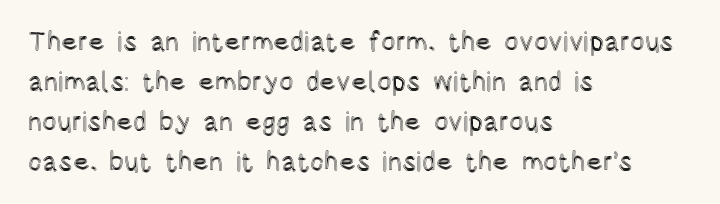
{"italic": "no", "underline": "no", "align": "left", "line_spacing": "normal", "line_spacing_ratio": 1.48, "letter_spacing": "normal", "letter_spacing_em": 0.0, "glyph_px": 27}
